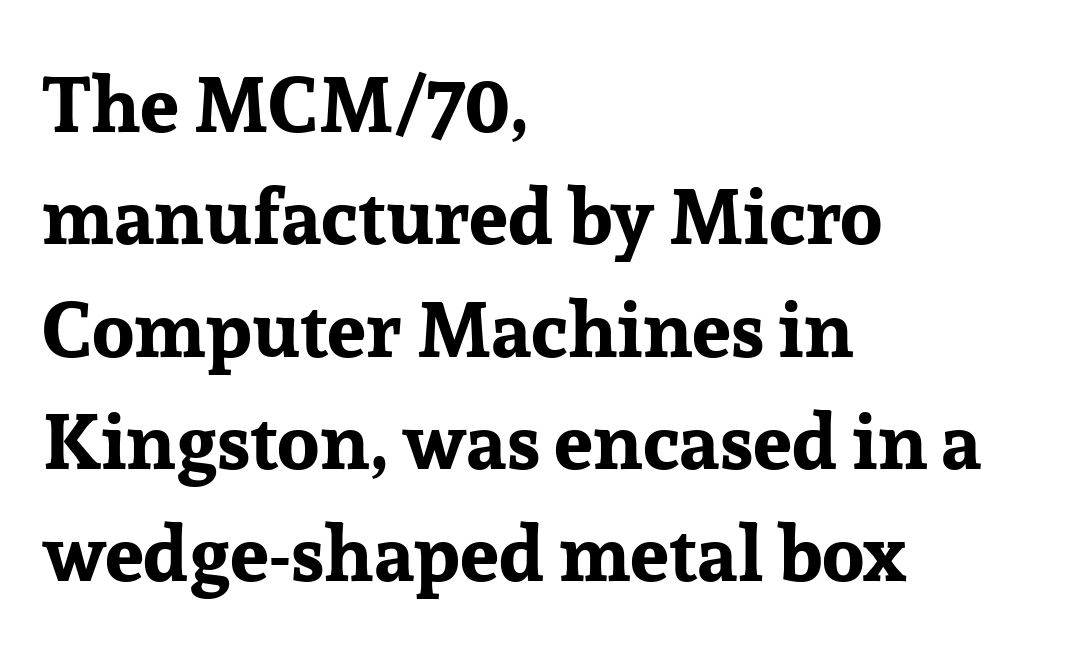
The image shows 78 px bold serif type, upright; set left-aligned, normal line spacing (1.44x), normal letter spacing, not underlined; low stroke contrast and a medium x-height.
